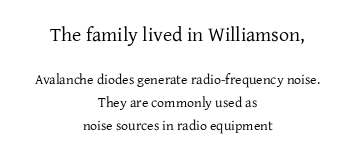
{"italic": "no", "bold": "no", "underline": "no", "align": "center", "line_spacing": "normal", "line_spacing_ratio": 1.65, "letter_spacing": "normal", "letter_spacing_em": 0.0, "larger_block": "first", "size_ratio": 1.43, "glyph_px": 20}
